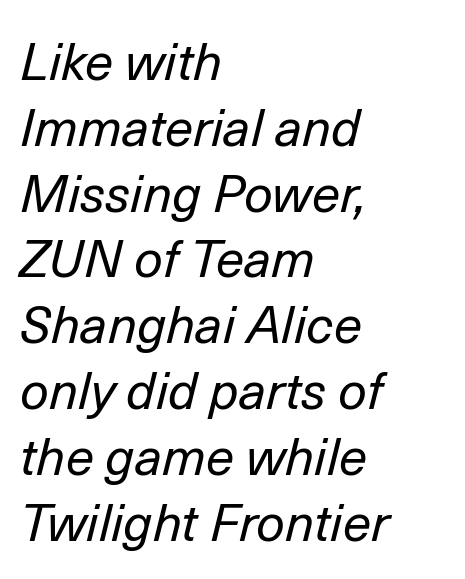
{"italic": "yes", "lean": "right", "slant_degrees": 14, "bold": "no", "weight": "regular", "width": "normal", "stroke_contrast": "low", "x_height": "medium", "monospaced": "no", "underline": "no", "align": "left", "line_spacing": "normal", "line_spacing_ratio": 1.29, "letter_spacing": "normal", "letter_spacing_em": 0.0, "glyph_px": 51}
